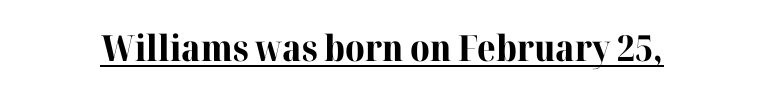
Chunky letters — that's bold for sure. Quick note: underline on. Varying glyph widths throughout — classic text-font behaviour. Regarding serifs, this sample has them.
